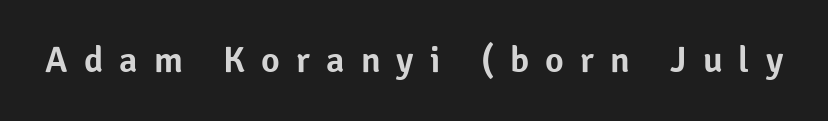
The image shows 36 px sans-serif type, upright; set unusually wide letter spacing (+0.45 em), not underlined; low stroke contrast and a medium x-height.
